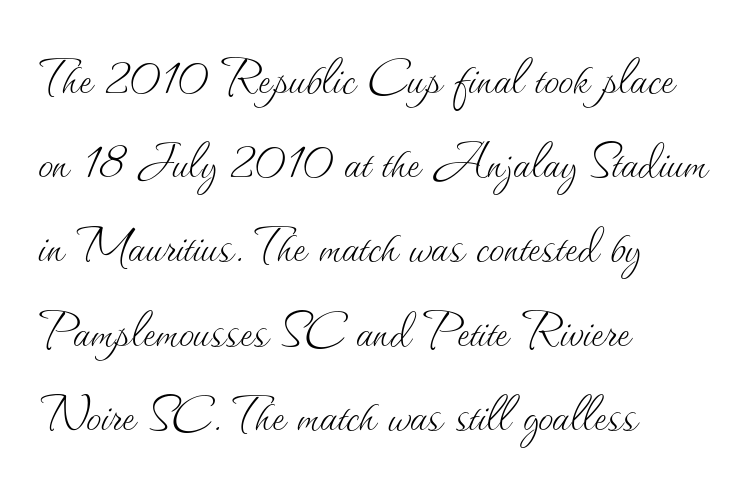
The image shows 61 px thin type; set left-aligned, normal line spacing (1.38x), normal letter spacing, not underlined; medium stroke contrast and a small x-height.
